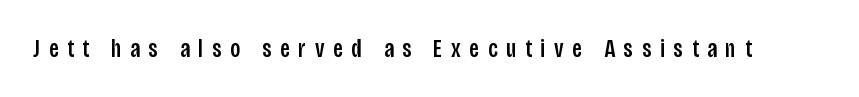
{"italic": "no", "underline": "no", "letter_spacing": "wide", "letter_spacing_em": 0.35, "glyph_px": 25}
